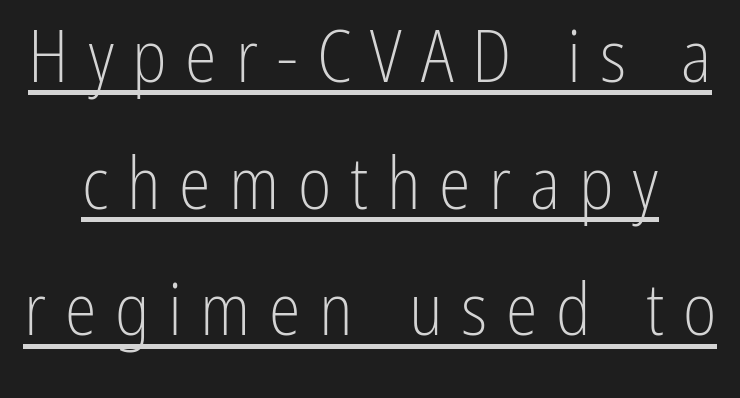
If you drew a line through each stem, it would be perfectly vertical. A sans-serif font was chosen for this passage. Letter spacing: wide. No letter is thick-stroked: the sample isn't bold. The face used here is proportionally spaced, like ordinary book or web type.
